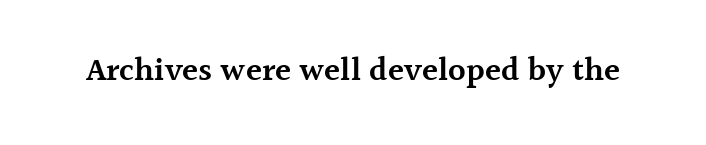
Q: Is the text bold? A: Semi-bold.
Q: Is the text italic (slanted)? A: No, it is upright.
Q: Is the typeface a serif or a sans-serif typeface? A: Serif.
Q: Is the text underlined? A: No.
Q: Is the spacing between letters normal or unusually wide? A: Normal.
Q: Width (condensed, normal, or wide)? A: Normal.
Q: x-height? A: Medium.
Q: Monospaced? A: No.
